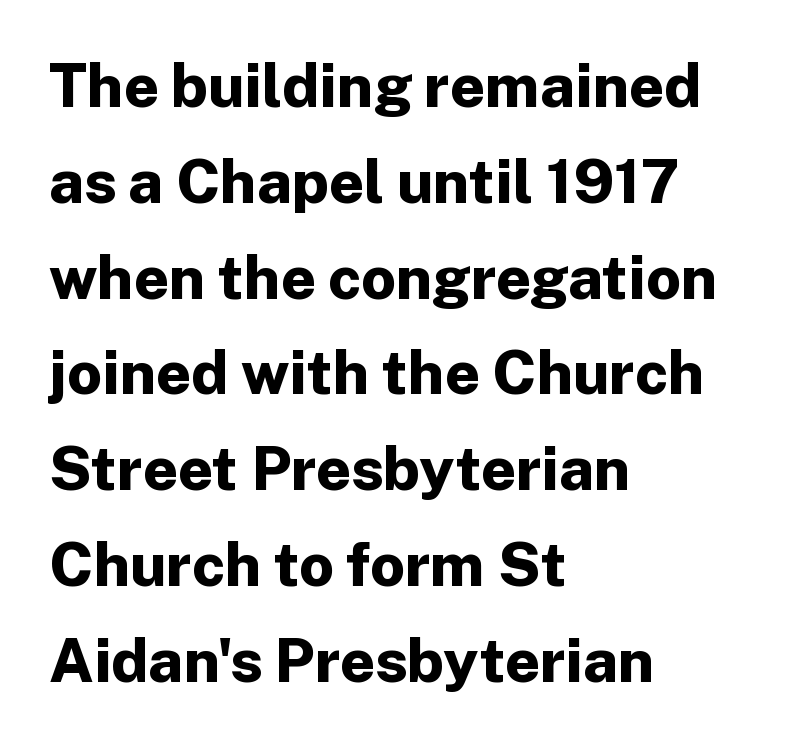
Q: Is the text bold? A: Yes.
Q: Is the text italic (slanted)? A: No, it is upright.
Q: Is the typeface a serif or a sans-serif typeface? A: Sans-serif.
Q: Is the text underlined? A: No.
Q: How is the paragraph aligned? A: Left-aligned.
Q: Is the spacing between letters normal or unusually wide? A: Normal.
Q: Is the spacing between lines tight, normal or loose? A: Normal.
Q: Width (condensed, normal, or wide)? A: Normal.
Q: Stroke contrast? A: Low.
Q: x-height? A: Medium.
Q: Monospaced? A: No.
